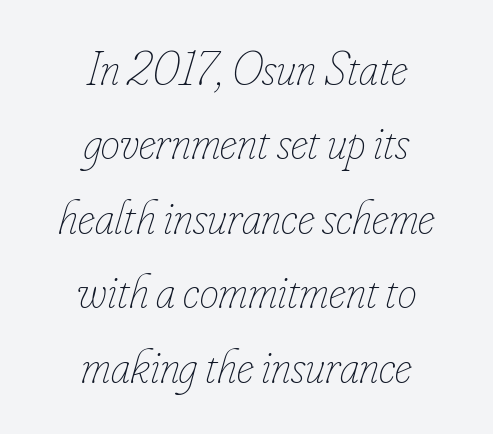
The image shows 48 px thin, condensed type, italic (leaning right); set centered, normal line spacing (1.55x), normal letter spacing, not underlined; low stroke contrast and a small x-height.
